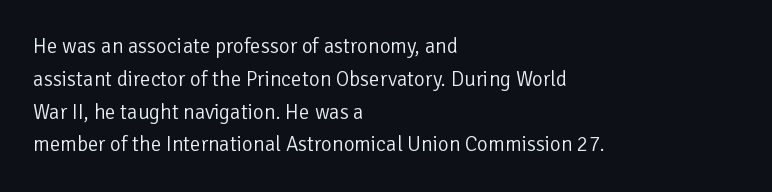
Upright lettering throughout. The rows are spaced the way most documents space them. These lines stack with their left ends in a neat column. The space beneath each line is pristine and unruled. This sample uses plain, unmodified letter spacing. Stem width sits at or under what a default text font uses.
